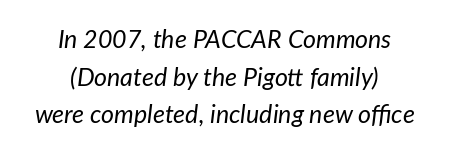
A quiet, ordinary-to-light weight characterises the typeface. Yep, that's italic — everything's leaning. Any mark beneath the type? The region is blank. The leading is moderate, giving the passage an even texture. Alignment: centered. Compared with typical body copy, the letter spacing here is the same.
